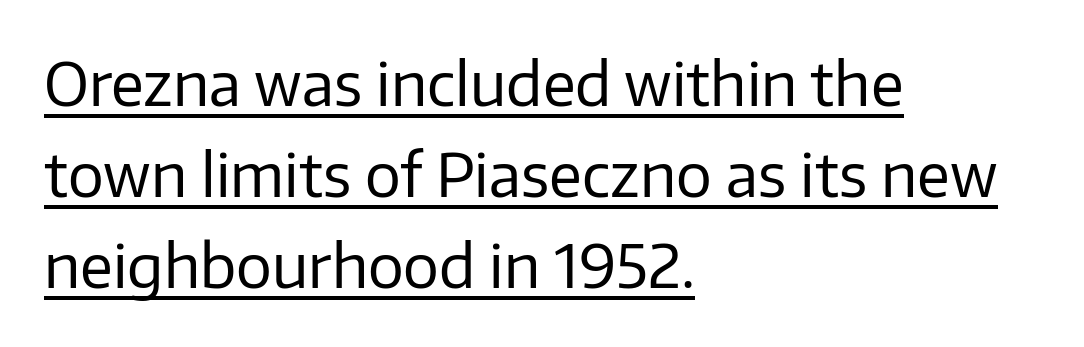
Vertically, the passage feels balanced, rows spaced as you'd expect. Each letter keeps its own natural width here, so spacing adapts to shape. A sans-serif font was chosen for this passage. This is roman type, the default non-slanted kind. Nobody touched the tracking dial on this one.
